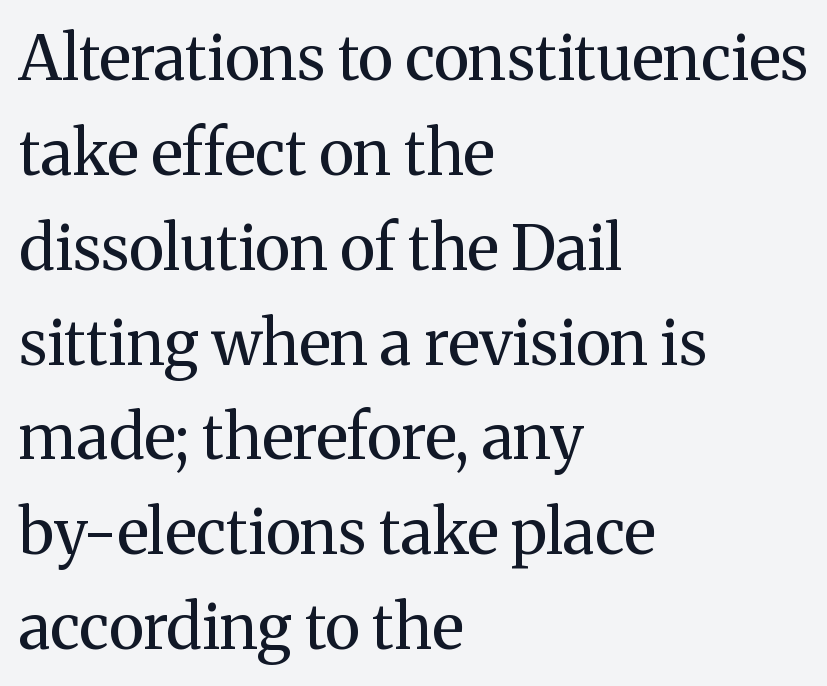
The image shows 62 px regular-weight serif type, upright; set left-aligned, normal line spacing (1.53x), normal letter spacing, not underlined; medium stroke contrast and a medium x-height.
